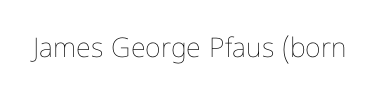
Has an underline been added? It has not. The type is set solid horizontally, with unmodified tracking. The characters are drawn with everyday or finer stroke widths. Every character sits straight up, as roman type does.
